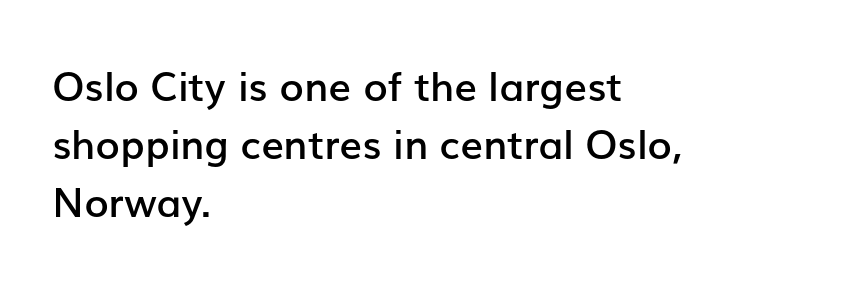
Q: Is the text bold? A: Semi-bold.
Q: Is the text italic (slanted)? A: No, it is upright.
Q: Is the typeface a serif or a sans-serif typeface? A: Sans-serif.
Q: Is the text underlined? A: No.
Q: How is the paragraph aligned? A: Left-aligned.
Q: Is the spacing between letters normal or unusually wide? A: Normal.
Q: Is the spacing between lines tight, normal or loose? A: Normal.
Q: Width (condensed, normal, or wide)? A: Normal.
Q: Stroke contrast? A: Low.
Q: x-height? A: Medium.
Q: Monospaced? A: No.
